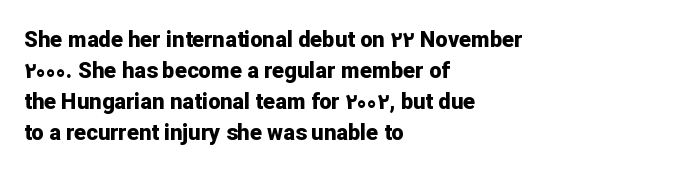
Ordinary non-slanted type is in use. The space between consecutive lines is moderate. The strokes are fattened all the way to bold. No extra tracking has been applied to these lines. Quick note: underline off. The typesetter chose a ragged-right arrangement here.
